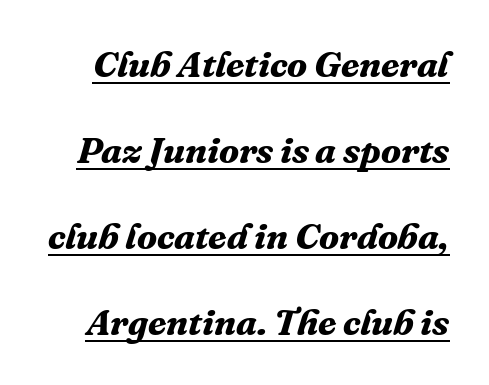
The image shows 37 px bold serif type, italic (leaning right); set loose line spacing (2.32x), normal letter spacing, underlined; medium stroke contrast and a medium x-height.
